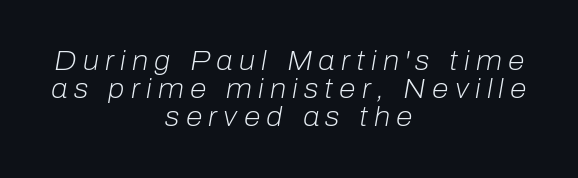
Casual observation: everything's sitting right in the middle. The passage shown leans; its letterforms are oblique. Nothing heavy about these letters — not bold at all. The string is rendered with underlining switched off.
